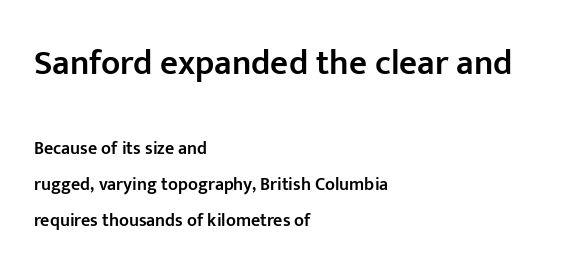
The image shows 35 px semibold sans-serif type, upright; set left-aligned, loose line spacing (2.02x), normal letter spacing, not underlined; the first (top) block is 1.94x larger; low stroke contrast and a medium x-height.
